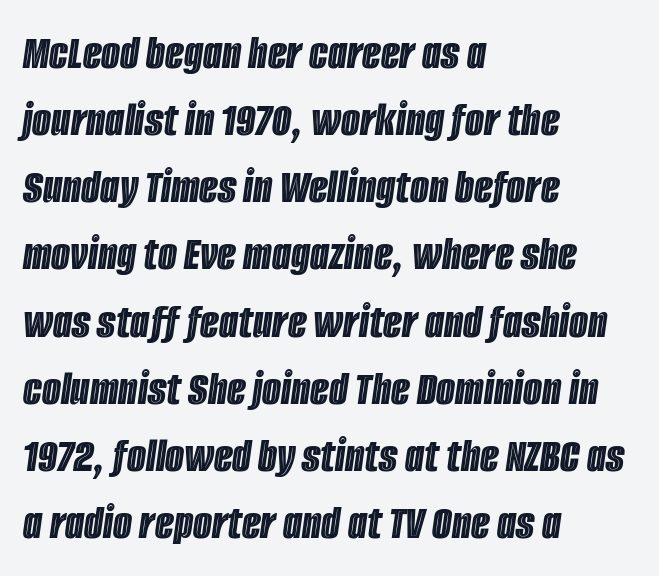
{"italic": "yes", "lean": "right", "slant_degrees": 8, "width": "condensed", "x_height": "large", "monospaced": "no", "underline": "no", "align": "left", "line_spacing": "normal", "line_spacing_ratio": 1.37, "letter_spacing": "normal", "letter_spacing_em": 0.0, "glyph_px": 49}
